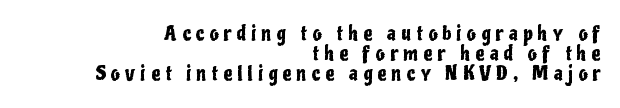
{"italic": "no", "underline": "no", "align": "right", "line_spacing": "tight", "line_spacing_ratio": 1.01, "letter_spacing": "wide", "letter_spacing_em": 0.26, "glyph_px": 20}
